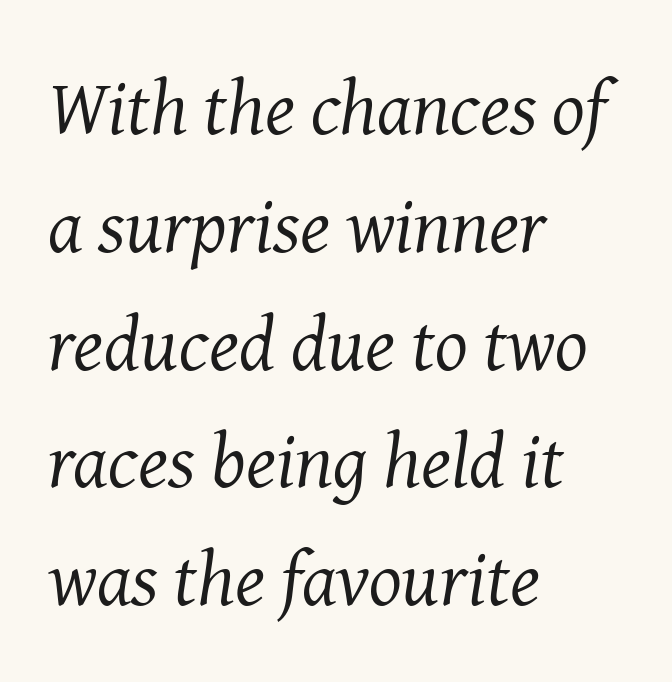
{"serif": "yes", "italic": "yes", "lean": "right", "slant_degrees": 8, "bold": "no", "weight": "regular", "width": "normal", "stroke_contrast": "medium", "x_height": "medium", "monospaced": "no", "underline": "no", "align": "left", "line_spacing": "normal", "line_spacing_ratio": 1.53, "letter_spacing": "normal", "letter_spacing_em": 0.0, "glyph_px": 77}
